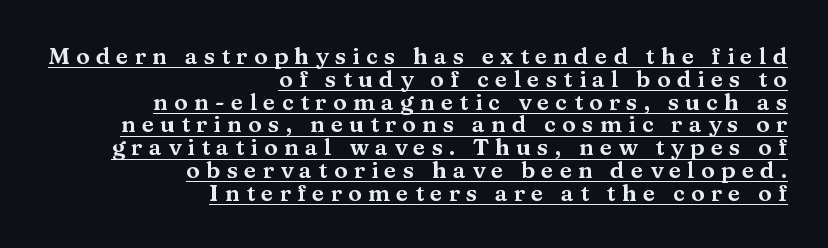
The image shows 23 px text type, upright; set right-aligned, tight line spacing (0.99x), unusually wide letter spacing (+0.27 em), underlined.
